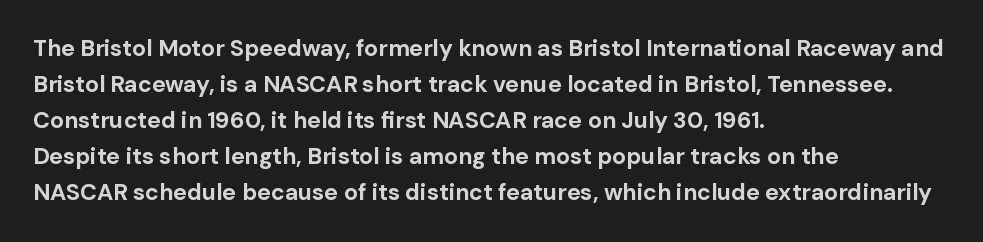
{"italic": "no", "bold": "yes", "underline": "no", "align": "left", "line_spacing": "normal", "line_spacing_ratio": 1.57, "letter_spacing": "normal", "letter_spacing_em": 0.0, "glyph_px": 23}
